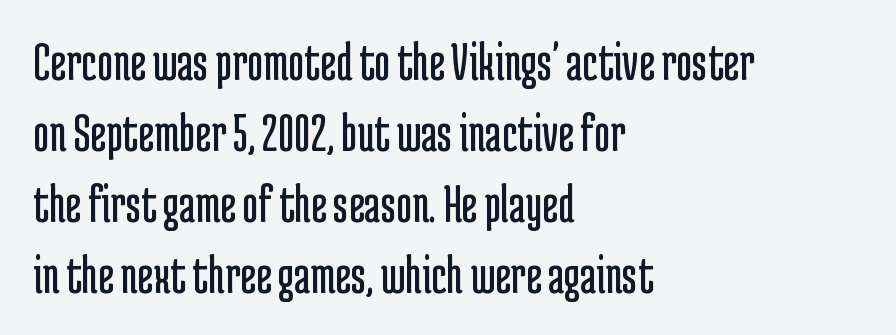
The image shows 55 px regular-weight, condensed sans-serif type, upright; set left-aligned, normal line spacing (1.29x), normal letter spacing, not underlined; low stroke contrast and a medium x-height.
